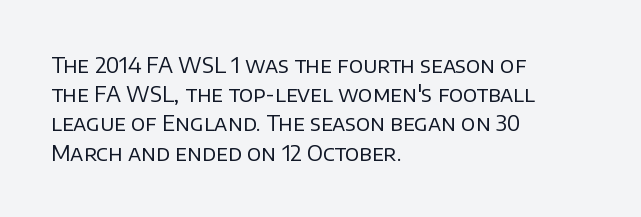
The image shows 21 px text type, upright; set left-aligned, normal line spacing (1.39x), normal letter spacing, not underlined.
